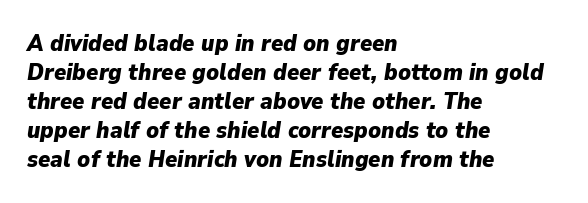
{"italic": "yes", "lean": "right", "slant_degrees": 9, "bold": "yes", "underline": "no", "align": "left", "line_spacing": "normal", "line_spacing_ratio": 1.26, "letter_spacing": "normal", "letter_spacing_em": 0.0, "glyph_px": 23}
